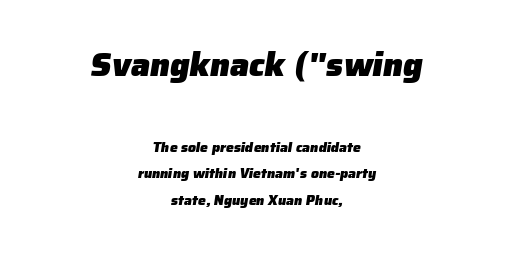
{"serif": "no", "bold": "yes", "weight": "heavy", "width": "normal", "stroke_contrast": "low", "x_height": "medium", "monospaced": "no", "underline": "no", "align": "center", "line_spacing_ratio": 1.88, "letter_spacing": "normal", "letter_spacing_em": 0.0, "larger_block": "first", "size_ratio": 2.43, "glyph_px": 34}
